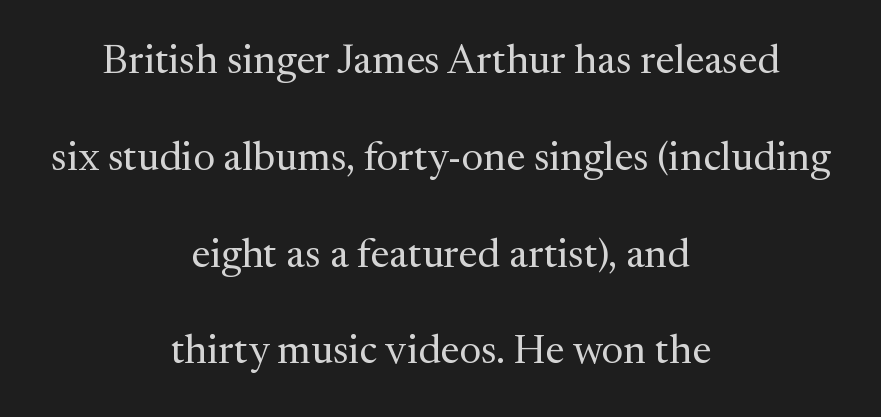
{"serif": "yes", "italic": "no", "bold": "no", "weight": "regular", "width": "normal", "stroke_contrast": "medium", "x_height": "medium", "monospaced": "no", "underline": "no", "align": "center", "line_spacing": "loose", "line_spacing_ratio": 2.36, "letter_spacing": "normal", "letter_spacing_em": 0.0, "glyph_px": 41}
